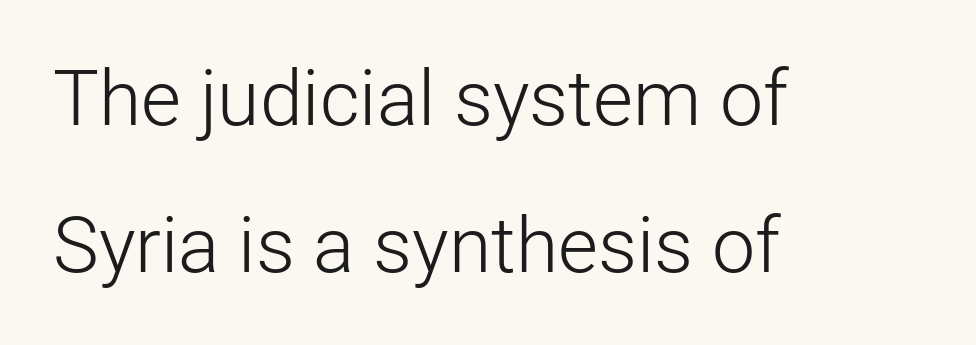
The image shows 77 px light sans-serif type, upright; set left-aligned, loose line spacing (1.91x), normal letter spacing, not underlined; low stroke contrast and a medium x-height.
